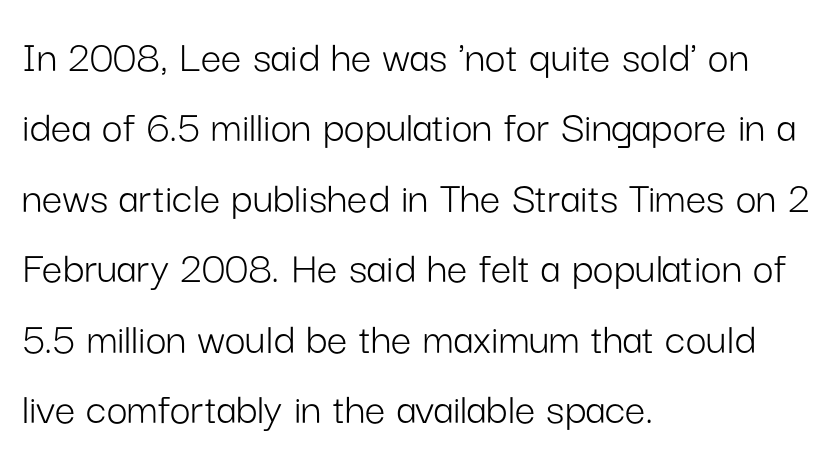
{"serif": "no", "italic": "no", "bold": "no", "weight": "light", "width": "normal", "stroke_contrast": "low", "x_height": "medium", "monospaced": "no", "underline": "no", "align": "left", "line_spacing": "normal", "line_spacing_ratio": 1.53, "letter_spacing": "normal", "letter_spacing_em": 0.0, "glyph_px": 46}
